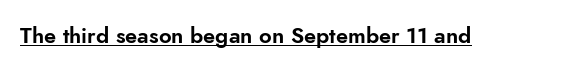
Q: Is the text italic (slanted)? A: No, it is upright.
Q: Is the text underlined? A: Yes.
Q: Is the spacing between letters normal or unusually wide? A: Normal.
